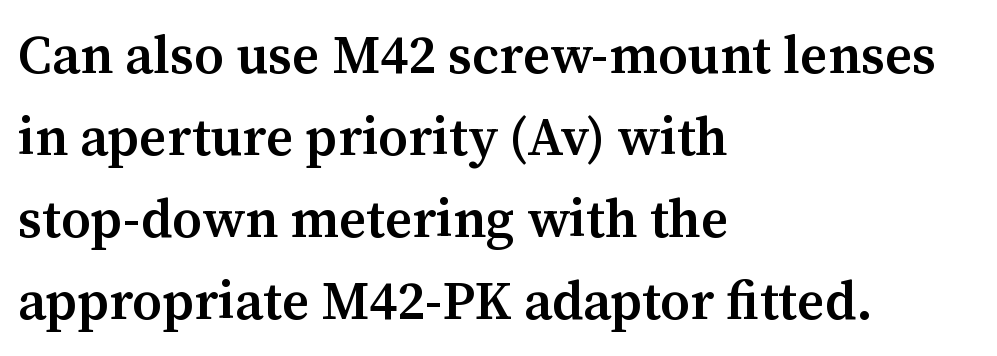
{"serif": "yes", "italic": "no", "bold": "semi", "weight": "semibold", "width": "normal", "stroke_contrast": "medium", "x_height": "medium", "monospaced": "no", "underline": "no", "align": "left", "line_spacing": "normal", "line_spacing_ratio": 1.55, "letter_spacing": "normal", "letter_spacing_em": 0.0, "glyph_px": 53}
